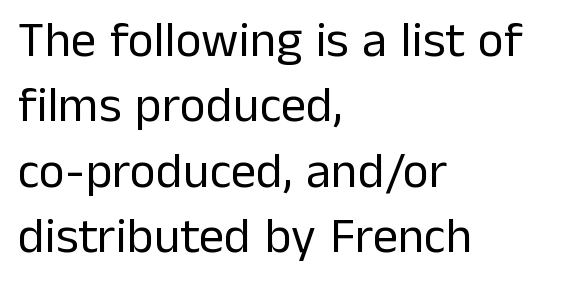
The image shows 50 px regular-weight sans-serif type, upright; set left-aligned, normal line spacing (1.31x), normal letter spacing, not underlined; low stroke contrast and a medium x-height.
